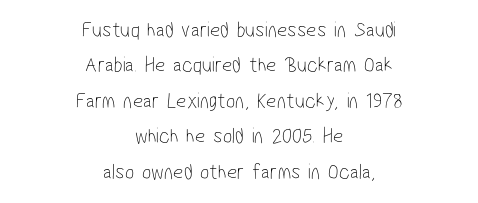
The passage shown has conventional tracking throughout. Horizontally, the lines are justified to the midpoint only. The block of text has a typical density, with ordinary space between rows. The weight would be labelled regular, book, light, or lighter still. Just letters on the line, the space beneath them empty.
